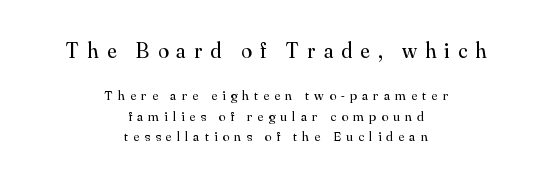
Q: Is the text bold? A: No.
Q: Is the text italic (slanted)? A: No, it is upright.
Q: Is the text underlined? A: No.
Q: How is the paragraph aligned? A: Centered.
Q: Is the spacing between letters normal or unusually wide? A: Unusually wide.
Q: Is the spacing between lines tight, normal or loose? A: Normal.
Q: Which block of text is set in a larger size, the first (top) or the second (bottom)? A: The first (top) one.
